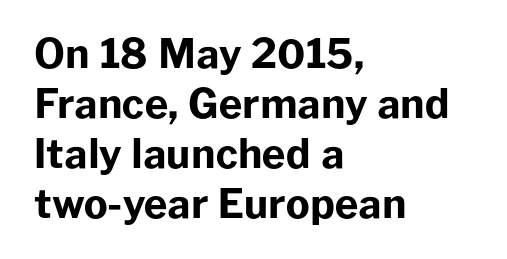
{"serif": "no", "italic": "no", "bold": "yes", "weight": "bold", "width": "normal", "stroke_contrast": "low", "x_height": "medium", "monospaced": "no", "underline": "no", "align": "left", "line_spacing": "normal", "line_spacing_ratio": 1.25, "letter_spacing": "normal", "letter_spacing_em": 0.0, "glyph_px": 40}
